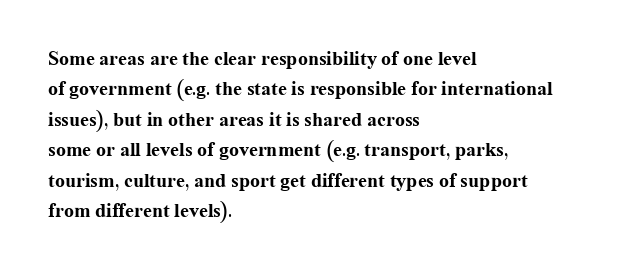
Heavy, bold letterforms. The rendering anchors every line to the left-hand side. The line-height multiplier appears to be the usual default. Style check: upright. There is no visible air inserted between adjacent glyphs. Descenders hang freely into open space.
